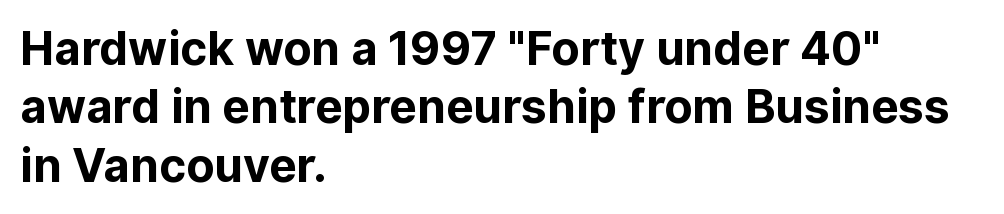
Think of a printed novel: that variable character pitch is what you see here. It's the straight-up-and-down kind of type. The designer left line spacing at the default. Left-aligned paragraph, ragged on the right. The letters are bold, with thick, heavy strokes. The font family rendered here belongs to the sans-serif group.
